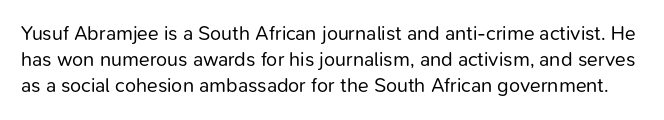
{"italic": "no", "bold": "no", "underline": "no", "line_spacing": "normal", "line_spacing_ratio": 1.31, "letter_spacing": "normal", "letter_spacing_em": 0.0, "glyph_px": 20}
